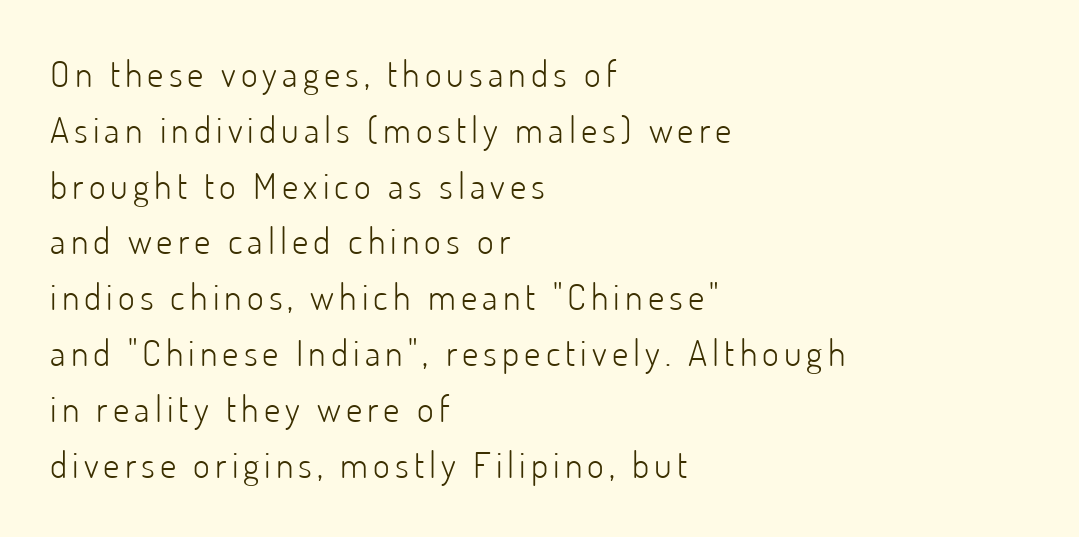
Leading matches the norm, producing a regular column. A typesetter would call this proportional, since set widths differ per character. Heft: none added — not bold. No feet cap the strokes, marking this as sans-serif type.
